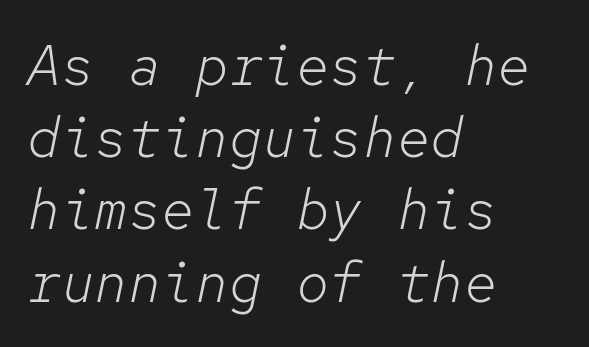
The image shows 56 px light type, italic (leaning right), monospaced; set left-aligned, normal line spacing (1.29x), normal letter spacing, not underlined; low stroke contrast and a medium x-height.
